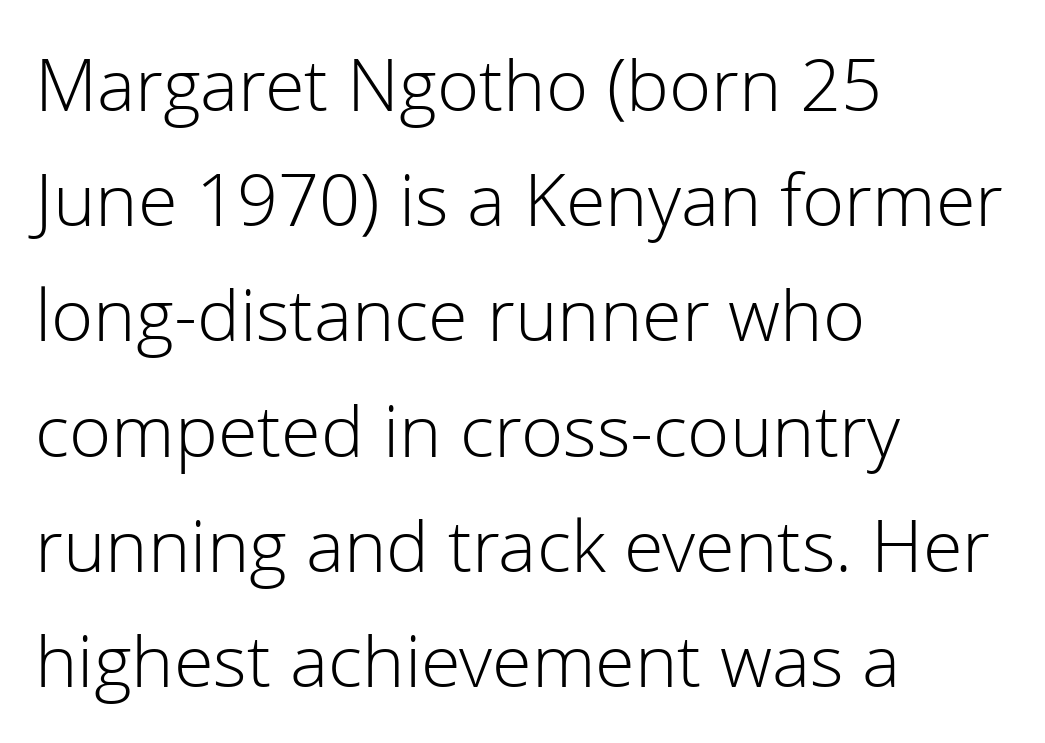
Characters remain perfectly vertical along every line. Type style note: lacks serifs. Compared with a typical body face, this is equally light or lighter still. Does the copy run flush right? No — it runs flush left. A typesetter would call this proportional, since set widths differ per character.
